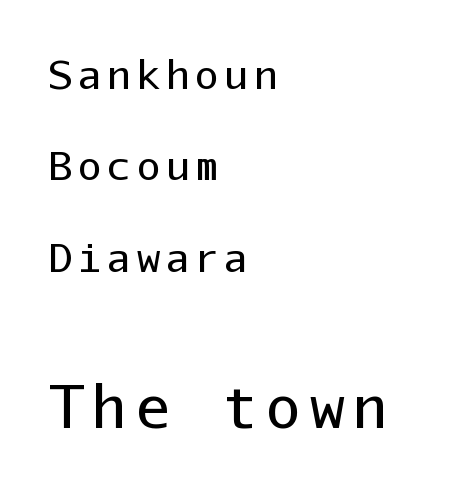
Q: Is the text bold? A: No.
Q: Is the text italic (slanted)? A: No, it is upright.
Q: Is the typeface a serif or a sans-serif typeface? A: Sans-serif.
Q: Is the text underlined? A: No.
Q: How is the paragraph aligned? A: Left-aligned.
Q: Is the spacing between lines tight, normal or loose? A: Loose.
Q: Which block of text is set in a larger size, the first (top) or the second (bottom)? A: The second (bottom) one.
Q: Width (condensed, normal, or wide)? A: Normal.
Q: Stroke contrast? A: Low.
Q: x-height? A: Medium.
Q: Monospaced? A: Yes.
